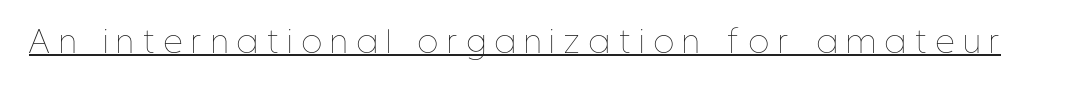
{"italic": "no", "bold": "no", "weight": "thin", "width": "condensed", "stroke_contrast": "low", "x_height": "medium", "monospaced": "no", "underline": "yes", "letter_spacing": "wide", "letter_spacing_em": 0.32, "glyph_px": 30}
